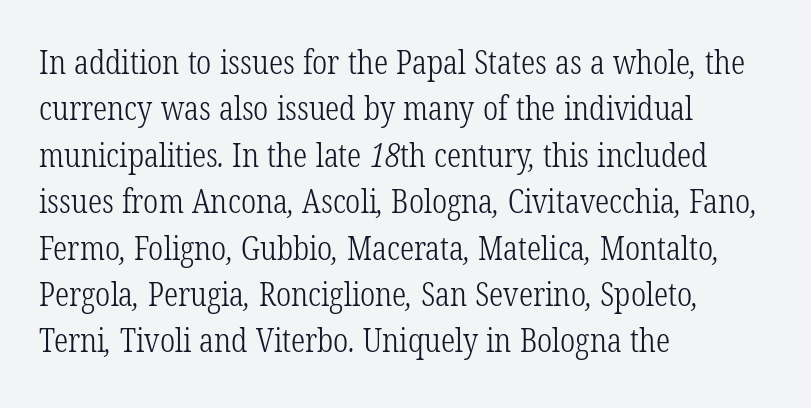
The image shows 32 px light, condensed serif type; set left-aligned, normal line spacing (1.45x), normal letter spacing, not underlined; low stroke contrast and a medium x-height.
